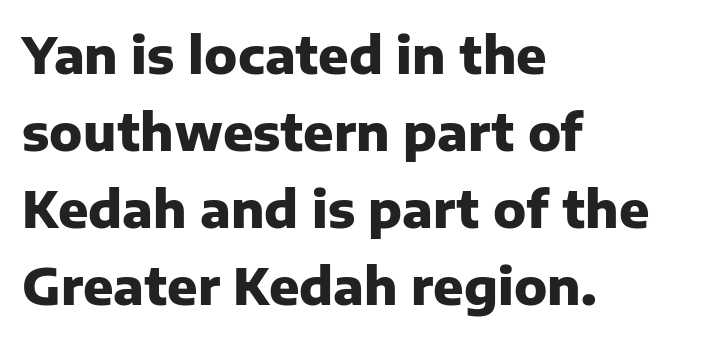
The image shows 50 px heavy sans-serif type, upright; set left-aligned, normal line spacing (1.54x), normal letter spacing, not underlined; low stroke contrast and a medium x-height.
